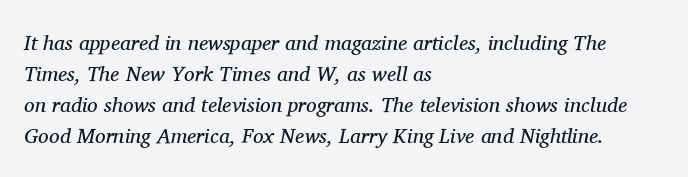
Q: Is the text bold? A: No.
Q: Is the text italic (slanted)? A: Yes, it leans right by about 11 degrees.
Q: Is the text underlined? A: No.
Q: How is the paragraph aligned? A: Left-aligned.
Q: Is the spacing between letters normal or unusually wide? A: Normal.
Q: Is the spacing between lines tight, normal or loose? A: Normal.
